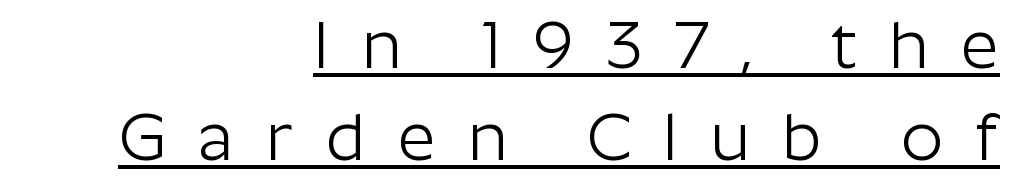
{"serif": "no", "italic": "no", "bold": "no", "weight": "light", "width": "normal", "stroke_contrast": "low", "x_height": "medium", "monospaced": "no", "underline": "yes", "align": "right", "line_spacing": "normal", "line_spacing_ratio": 1.39, "letter_spacing": "wide", "letter_spacing_em": 0.49, "glyph_px": 66}
